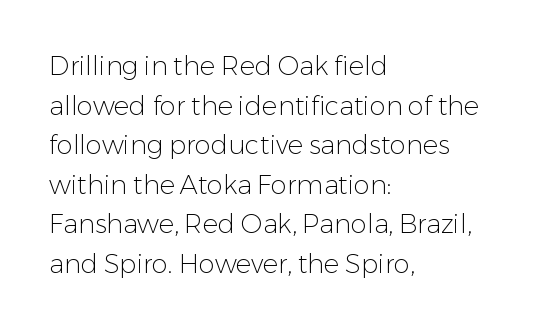
The block of text has a typical density, with ordinary space between rows. The line texture is even and compact thanks to regular tracking. Nothing heavy about these letters — not bold at all. Which margin do the lines hug? The left one — the right edge is uneven.
